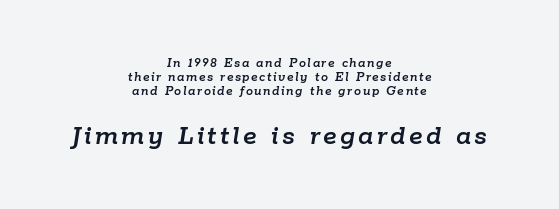
{"italic": "yes", "lean": "right", "slant_degrees": 9, "width": "normal", "stroke_contrast": "low", "x_height": "medium", "monospaced": "no", "underline": "no", "align": "center", "line_spacing": "tight", "line_spacing_ratio": 0.99, "larger_block": "second", "size_ratio": 2.07, "glyph_px": 29}
